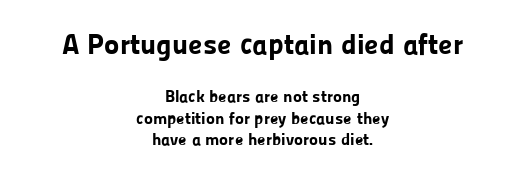
Q: Is the text bold? A: Yes.
Q: Is the text italic (slanted)? A: No, it is upright.
Q: Is the typeface a serif or a sans-serif typeface? A: Sans-serif.
Q: Is the text underlined? A: No.
Q: How is the paragraph aligned? A: Centered.
Q: Is the spacing between letters normal or unusually wide? A: Normal.
Q: Is the spacing between lines tight, normal or loose? A: Normal.
Q: Which block of text is set in a larger size, the first (top) or the second (bottom)? A: The first (top) one.
Q: Width (condensed, normal, or wide)? A: Normal.
Q: Stroke contrast? A: Low.
Q: x-height? A: Medium.
Q: Monospaced? A: No.
